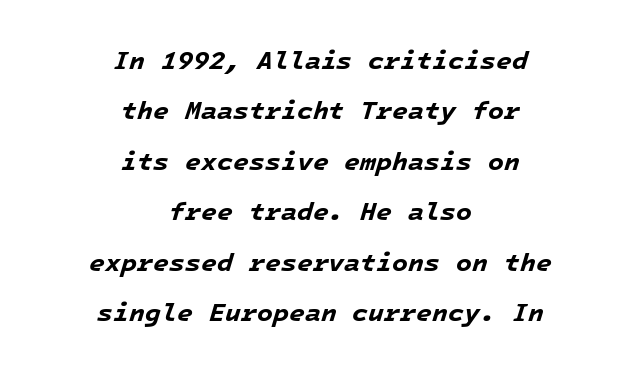
This sample uses plain, unmodified letter spacing. This is heavy type, rendered in bold. Words float on clear page, feet unadorned. Style check: oblique.
